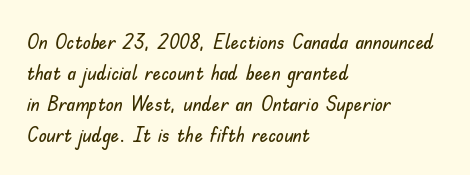
There is no visible air inserted between adjacent glyphs. Alignment: flush left. The words here are not underlined. The designer left line spacing at the default.
